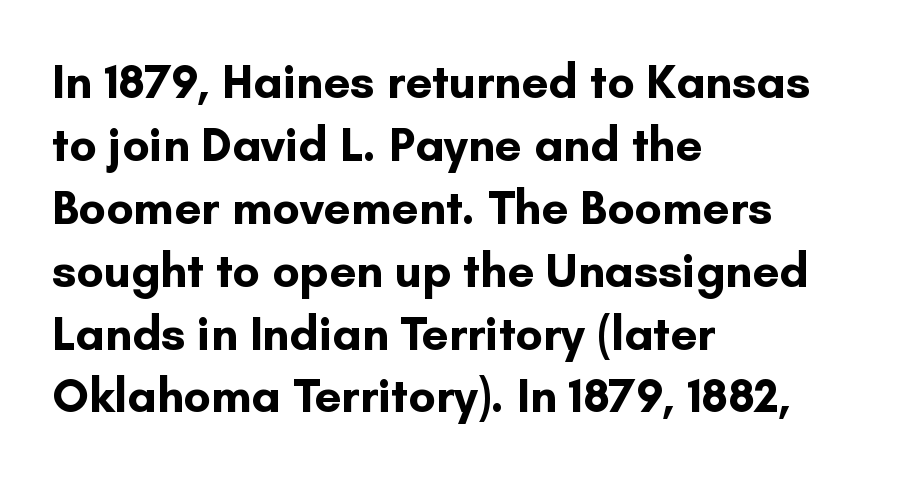
Q: Is the text bold? A: Yes.
Q: Is the text italic (slanted)? A: No, it is upright.
Q: Is the typeface a serif or a sans-serif typeface? A: Sans-serif.
Q: Is the text underlined? A: No.
Q: How is the paragraph aligned? A: Left-aligned.
Q: Is the spacing between letters normal or unusually wide? A: Normal.
Q: Is the spacing between lines tight, normal or loose? A: Normal.
Q: Width (condensed, normal, or wide)? A: Normal.
Q: Stroke contrast? A: Low.
Q: x-height? A: Small.
Q: Monospaced? A: No.
